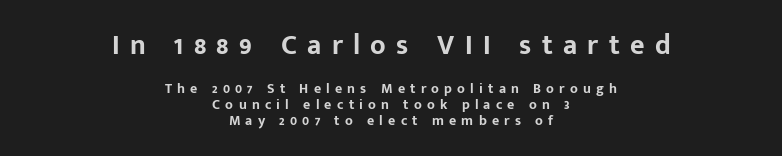
Font category for this specimen: sans-serif. The axis of the letterforms is exactly vertical. These lines are centered, leaving both edges ragged. Character widths vary here, with narrow letters taking less room than wide ones.
